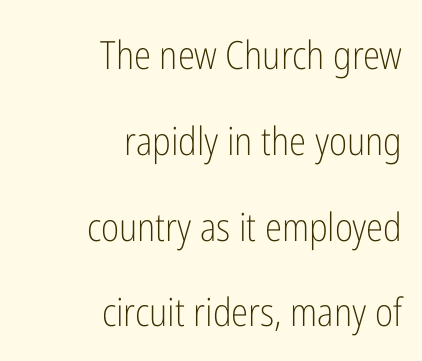
Q: Is the text bold? A: No.
Q: Is the text italic (slanted)? A: No, it is upright.
Q: Is the typeface a serif or a sans-serif typeface? A: Sans-serif.
Q: Is the text underlined? A: No.
Q: How is the paragraph aligned? A: Right-aligned.
Q: Is the spacing between letters normal or unusually wide? A: Normal.
Q: Is the spacing between lines tight, normal or loose? A: Loose.
Q: Width (condensed, normal, or wide)? A: Condensed.
Q: Stroke contrast? A: Low.
Q: x-height? A: Medium.
Q: Monospaced? A: No.
